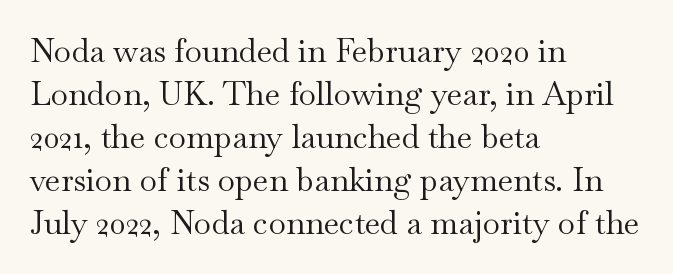
{"serif": "yes", "italic": "no", "bold": "no", "weight": "regular", "width": "wide", "stroke_contrast": "medium", "x_height": "small", "monospaced": "no", "underline": "no", "align": "left", "line_spacing": "normal", "line_spacing_ratio": 1.34, "letter_spacing": "normal", "letter_spacing_em": 0.0, "glyph_px": 32}
